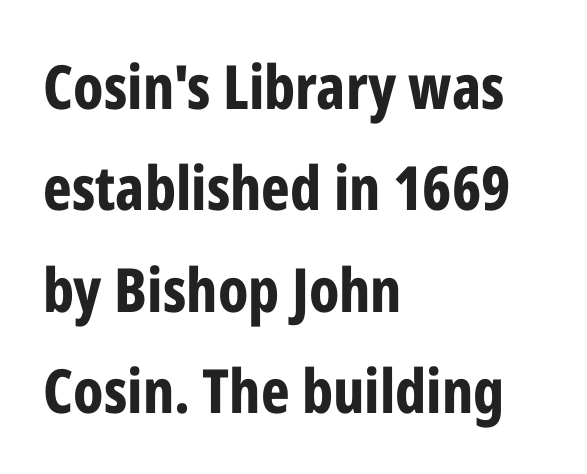
Inter-character spacing is left at the font's built-in metrics. Caption: bold face, heavy strokes. Think of a printed novel: that variable character pitch is what you see here. The designer left line spacing at the default.
